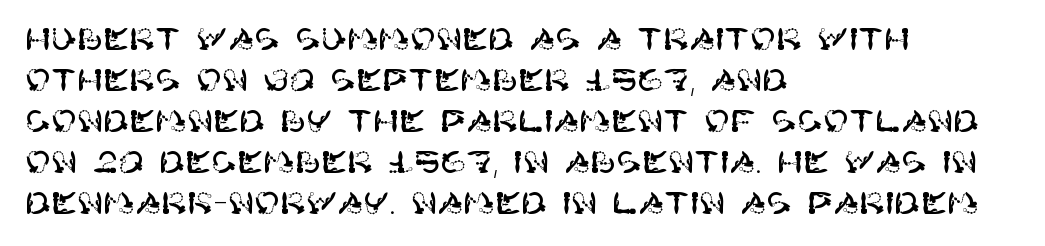
{"serif": "no", "italic": "no", "width": "normal", "stroke_contrast": "high", "x_height": "large", "underline": "no", "align": "left", "line_spacing": "normal", "line_spacing_ratio": 1.32, "letter_spacing": "normal", "letter_spacing_em": 0.0, "glyph_px": 31}
